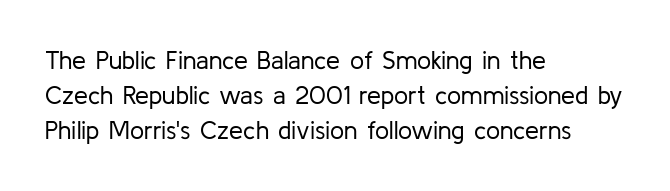
The image shows 25 px text type, upright; set left-aligned, normal line spacing (1.41x), normal letter spacing, not underlined.
